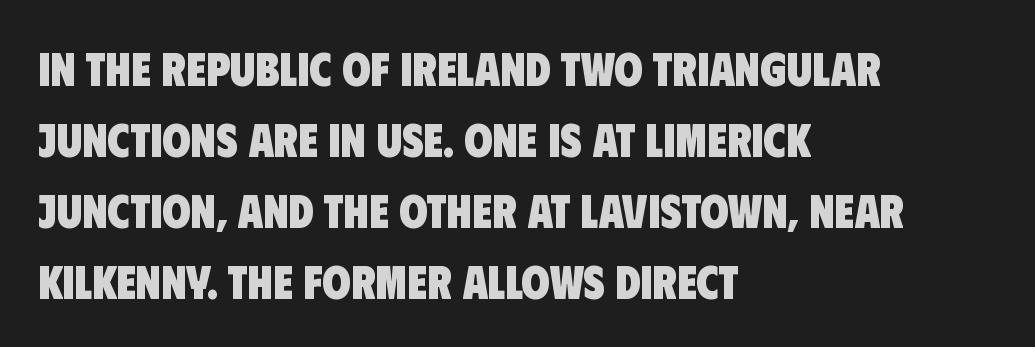
Q: Is the text bold? A: Yes.
Q: Is the typeface a serif or a sans-serif typeface? A: Sans-serif.
Q: Is the text underlined? A: No.
Q: How is the paragraph aligned? A: Left-aligned.
Q: Is the spacing between letters normal or unusually wide? A: Normal.
Q: Is the spacing between lines tight, normal or loose? A: Normal.
Q: Width (condensed, normal, or wide)? A: Condensed.
Q: Stroke contrast? A: Low.
Q: x-height? A: Large.
Q: Monospaced? A: No.
